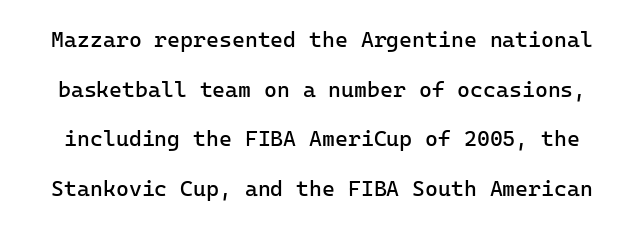
Unlike italic type, these characters show no tilt at all. How are the letters spaced? Ordinarily, with no added tracking. Rows of type keep a wide berth in the vertical direction. Weight: in the light-to-regular range.
